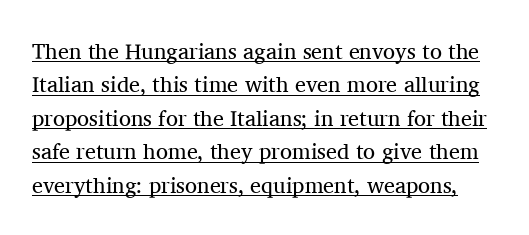
Underlining? Definitely there. Weight: not bold — regular or lighter. How are the letters spaced? Ordinarily, with no added tracking. Successive baselines arrive at the customary interval. The axis of the letterforms is exactly vertical.
